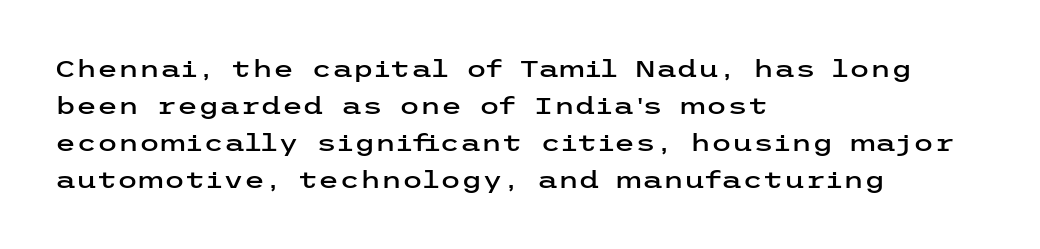
This is roman type, the default non-slanted kind. The lines in this sample share a left origin and differ only in where they stop. Glance below the letters and you will spot only blank space. The line-height multiplier appears to be the usual default. No extra tracking has been applied to these lines.
